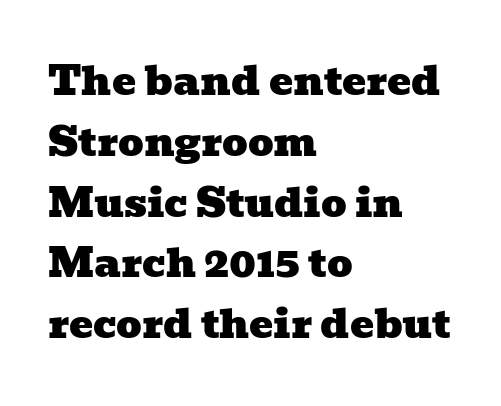
The image shows 40 px wide serif type; set left-aligned, normal line spacing (1.52x), normal letter spacing, not underlined; low stroke contrast and a medium x-height.
